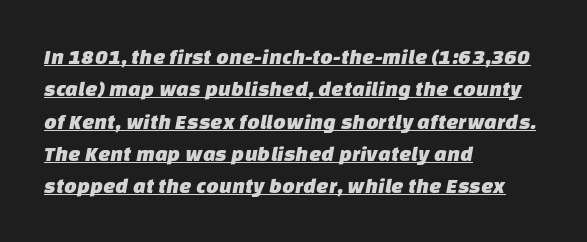
Rows of type keep a routine distance in the vertical direction. How are the letters spaced? Ordinarily, with no added tracking. Reading down the block, your eye returns to a fixed left position each line. Descenders here cross a horizontal rule under the line.
